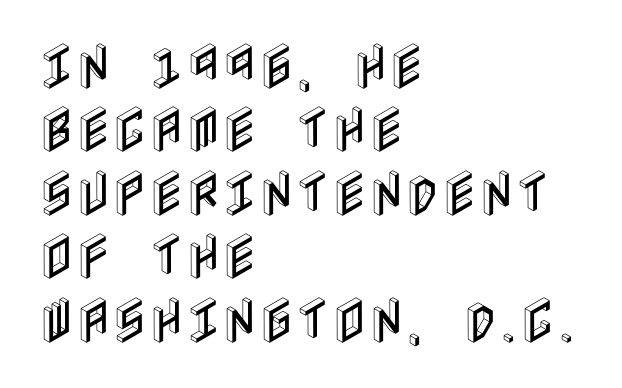
{"italic": "no", "width": "condensed", "x_height": "large", "underline": "no", "align": "left", "line_spacing": "normal", "line_spacing_ratio": 1.27, "letter_spacing": "normal", "letter_spacing_em": 0.0, "glyph_px": 50}
